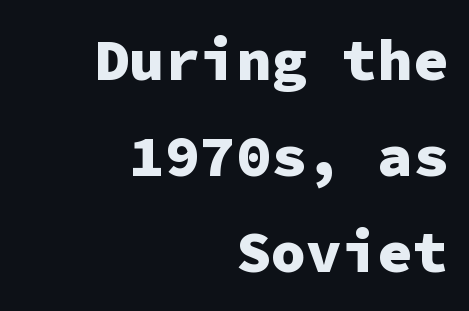
Q: Is the text bold? A: Yes.
Q: Is the text italic (slanted)? A: No, it is upright.
Q: Is the typeface a serif or a sans-serif typeface? A: Sans-serif.
Q: Is the text underlined? A: No.
Q: How is the paragraph aligned? A: Right-aligned.
Q: Is the spacing between letters normal or unusually wide? A: Normal.
Q: Is the spacing between lines tight, normal or loose? A: Normal.
Q: Width (condensed, normal, or wide)? A: Normal.
Q: Stroke contrast? A: Low.
Q: x-height? A: Medium.
Q: Monospaced? A: Yes.
